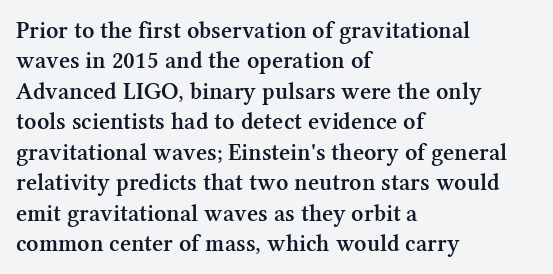
The image shows 24 px text type, upright; set left-aligned, normal line spacing (1.27x), normal letter spacing, not underlined.
